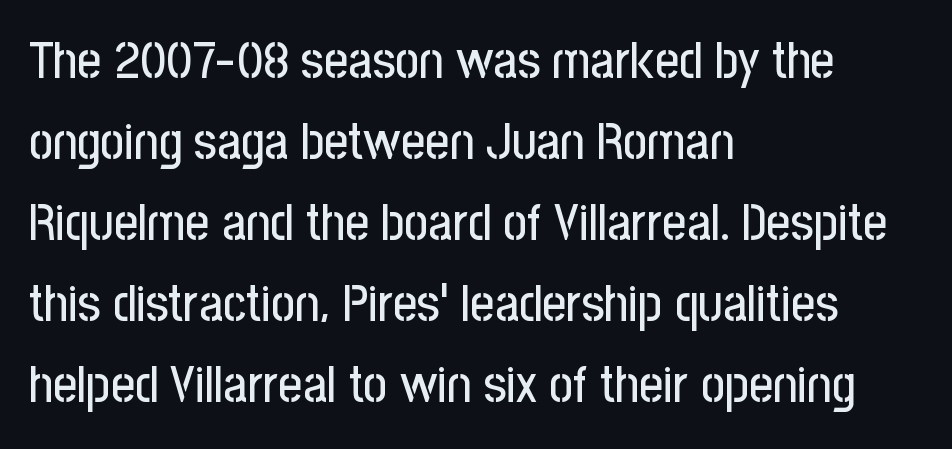
The typeface chosen for these lines omits serifs. This sample has the flowing, uneven cadence of proportional lettering. Is the block centered? No — it sits flush against the left margin. Check under the words: just untouched page.
